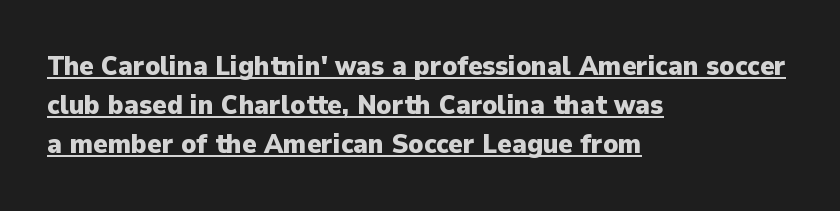
Q: Is the text bold? A: Yes.
Q: Is the text italic (slanted)? A: No, it is upright.
Q: Is the text underlined? A: Yes.
Q: How is the paragraph aligned? A: Left-aligned.
Q: Is the spacing between letters normal or unusually wide? A: Normal.
Q: Is the spacing between lines tight, normal or loose? A: Normal.
